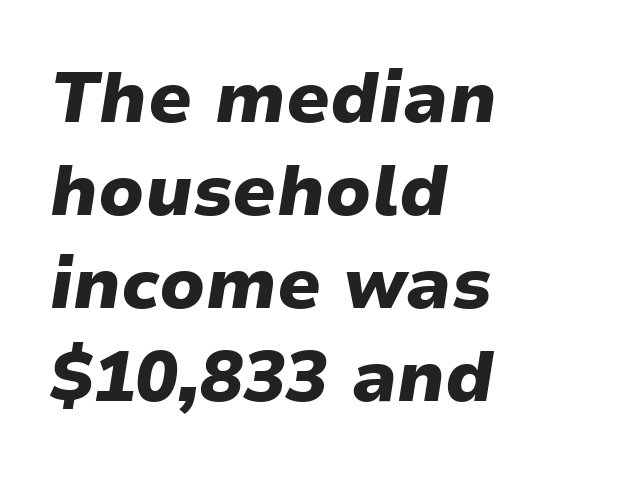
{"italic": "yes", "lean": "right", "slant_degrees": 9, "bold": "yes", "weight": "heavy", "width": "normal", "stroke_contrast": "low", "x_height": "medium", "monospaced": "no", "underline": "no", "align": "left", "line_spacing": "normal", "line_spacing_ratio": 1.31, "letter_spacing": "normal", "letter_spacing_em": 0.0, "glyph_px": 71}
